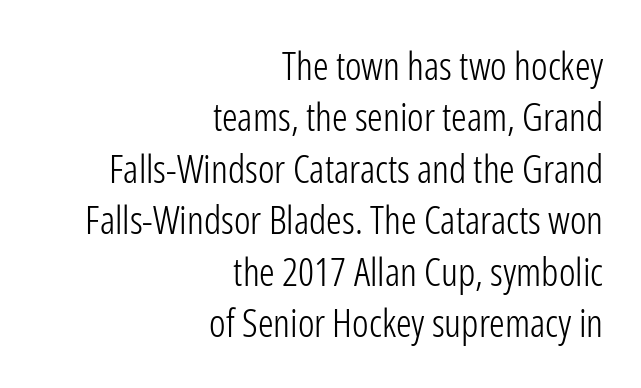
Q: Is the text bold? A: No.
Q: Is the text italic (slanted)? A: No, it is upright.
Q: Is the typeface a serif or a sans-serif typeface? A: Sans-serif.
Q: Is the text underlined? A: No.
Q: How is the paragraph aligned? A: Right-aligned.
Q: Is the spacing between letters normal or unusually wide? A: Normal.
Q: Is the spacing between lines tight, normal or loose? A: Normal.
Q: Width (condensed, normal, or wide)? A: Condensed.
Q: Stroke contrast? A: Low.
Q: x-height? A: Medium.
Q: Monospaced? A: No.
